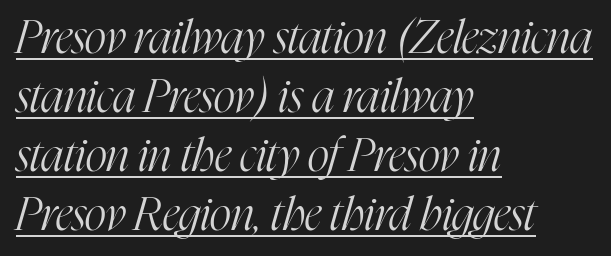
The image shows 46 px light, condensed serif type, italic (leaning right); set left-aligned, normal line spacing (1.28x), normal letter spacing, underlined; high stroke contrast and a medium x-height.
